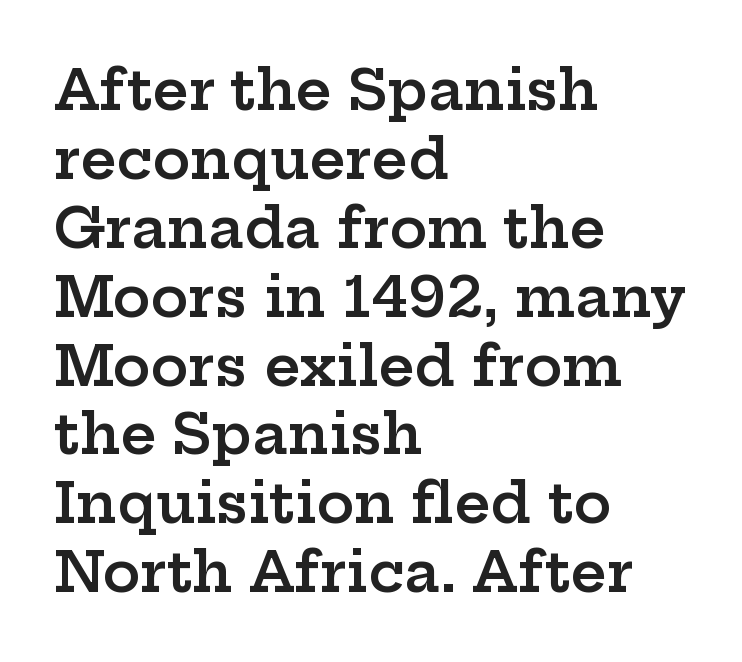
{"serif": "yes", "italic": "no", "bold": "semi", "weight": "semibold", "width": "wide", "stroke_contrast": "low", "x_height": "medium", "monospaced": "no", "underline": "no", "align": "left", "line_spacing_ratio": 1.23, "letter_spacing": "normal", "letter_spacing_em": 0.0, "glyph_px": 56}
